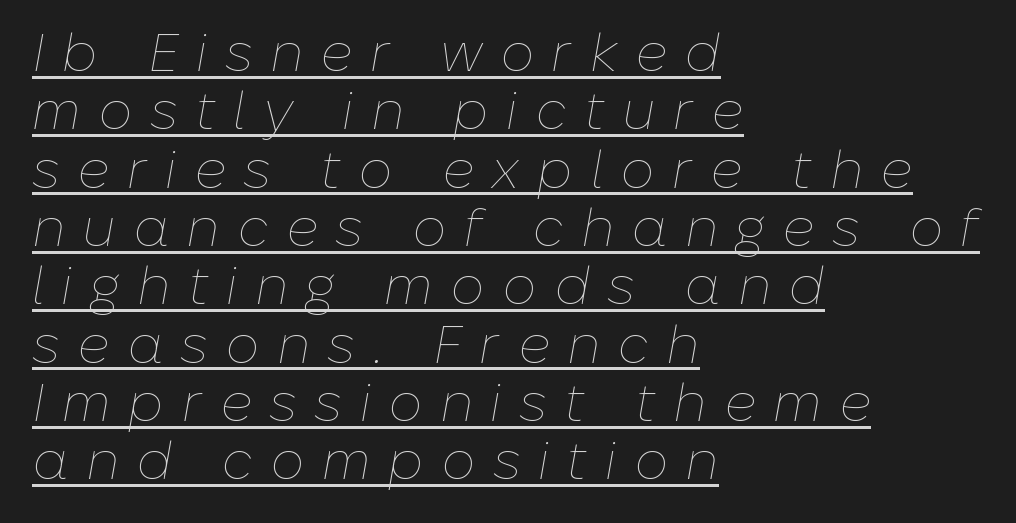
Q: Is the text bold? A: No.
Q: Is the text italic (slanted)? A: Yes, it leans right by about 10 degrees.
Q: Is the text underlined? A: Yes.
Q: How is the paragraph aligned? A: Left-aligned.
Q: Is the spacing between letters normal or unusually wide? A: Unusually wide.
Q: Is the spacing between lines tight, normal or loose? A: Tight.
Q: Width (condensed, normal, or wide)? A: Normal.
Q: Stroke contrast? A: Low.
Q: x-height? A: Medium.
Q: Monospaced? A: No.
